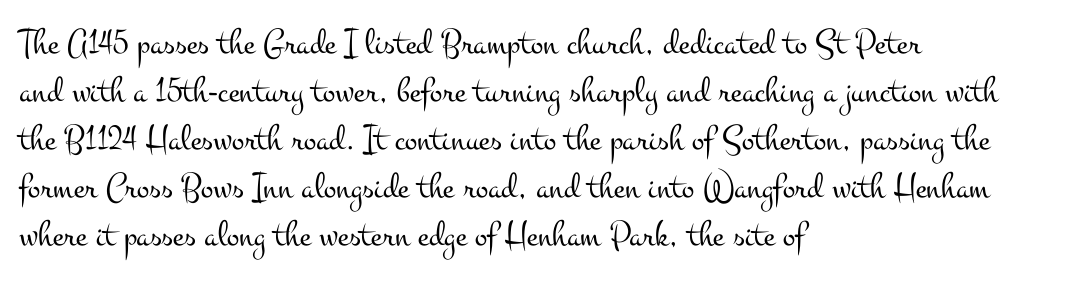
Q: Is the text bold? A: No.
Q: Is the text italic (slanted)? A: Yes.
Q: Is the text underlined? A: No.
Q: How is the paragraph aligned? A: Left-aligned.
Q: Is the spacing between letters normal or unusually wide? A: Normal.
Q: Is the spacing between lines tight, normal or loose? A: Normal.
Q: Width (condensed, normal, or wide)? A: Wide.
Q: Stroke contrast? A: Medium.
Q: x-height? A: Small.
Q: Monospaced? A: No.
